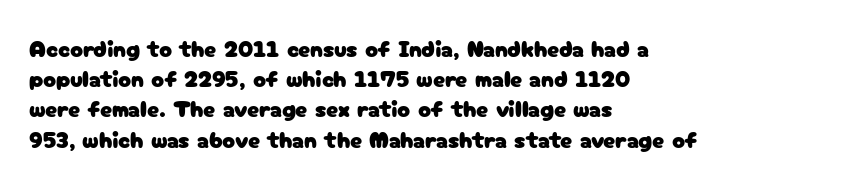
Q: Is the text italic (slanted)? A: No, it is upright.
Q: Is the text underlined? A: No.
Q: How is the paragraph aligned? A: Left-aligned.
Q: Is the spacing between letters normal or unusually wide? A: Normal.
Q: Is the spacing between lines tight, normal or loose? A: Normal.
